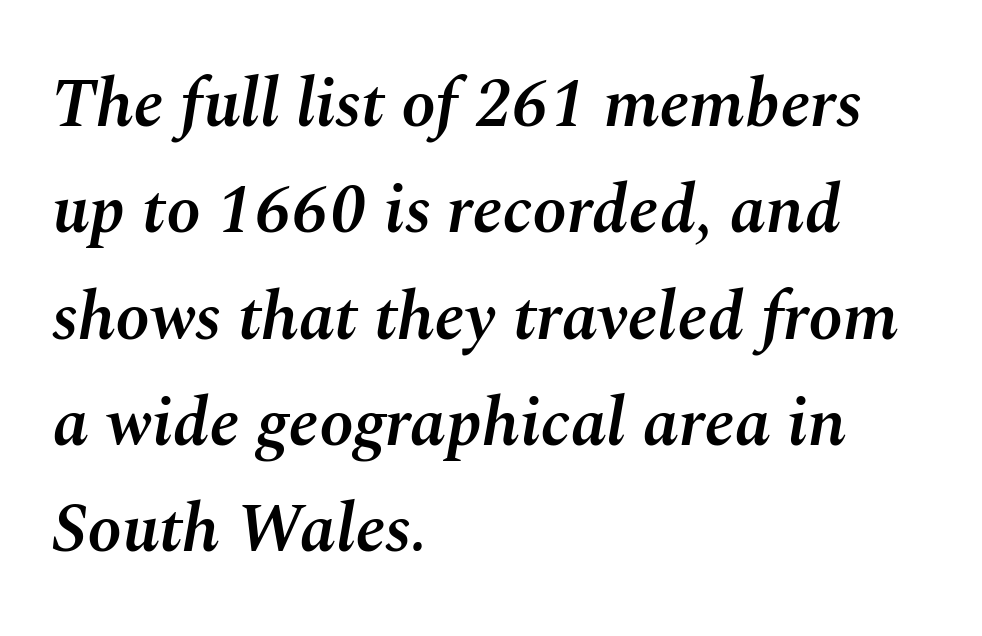
Is the type bold? Partly — it's a semibold, heavier than regular but not fully bold. Successive baselines arrive at the customary interval. The font's italic variant was chosen for this text. The ragged edge is on the right, which tells us the setting is flush left.
